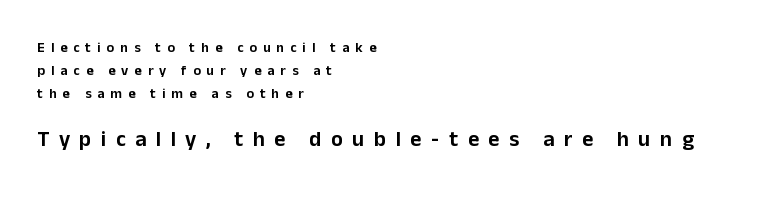
Q: Is the text italic (slanted)? A: No, it is upright.
Q: Is the text underlined? A: No.
Q: How is the paragraph aligned? A: Left-aligned.
Q: Is the spacing between letters normal or unusually wide? A: Unusually wide.
Q: Is the spacing between lines tight, normal or loose? A: Normal.
Q: Which block of text is set in a larger size, the first (top) or the second (bottom)? A: The second (bottom) one.
